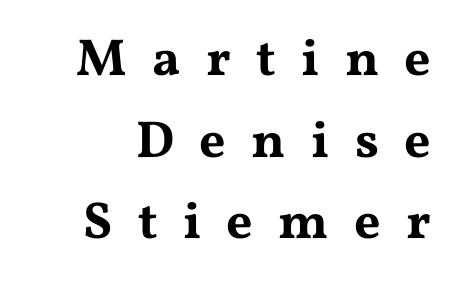
{"serif": "yes", "italic": "no", "width": "wide", "stroke_contrast": "medium", "x_height": "medium", "monospaced": "no", "underline": "no", "line_spacing": "normal", "line_spacing_ratio": 1.57, "letter_spacing": "wide", "letter_spacing_em": 0.49, "glyph_px": 52}
